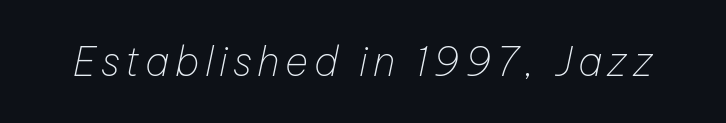
The cut favours lightness, reaching ordinary text weight at its darkest. Check under the words: just untouched page. Looks like regular typesetting: each glyph gets only the width it needs. Looking at the ascenders, they clearly lean.
